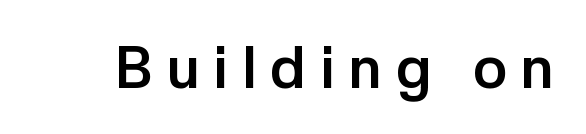
{"serif": "no", "italic": "no", "bold": "yes", "weight": "semibold", "width": "normal", "stroke_contrast": "low", "x_height": "medium", "monospaced": "no", "underline": "no", "letter_spacing": "wide", "letter_spacing_em": 0.22, "glyph_px": 59}
